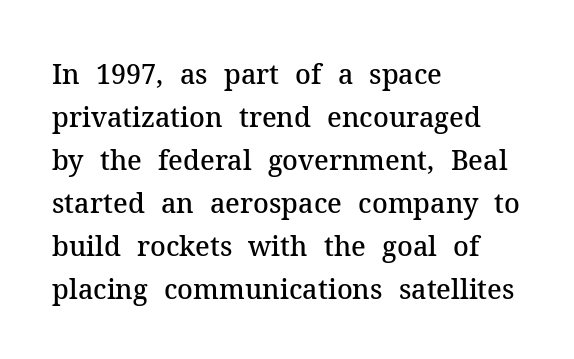
{"italic": "no", "bold": "semi", "underline": "no", "align": "left", "line_spacing": "normal", "line_spacing_ratio": 1.59, "letter_spacing": "normal", "letter_spacing_em": 0.0, "glyph_px": 27}
